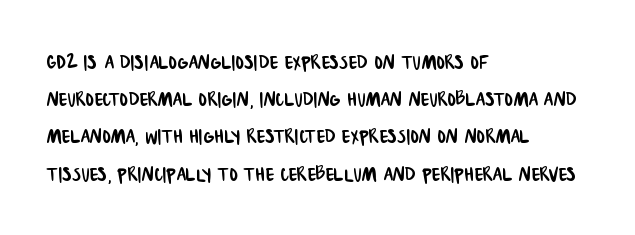
{"underline": "no", "align": "left", "line_spacing": "normal", "line_spacing_ratio": 1.49, "letter_spacing": "normal", "letter_spacing_em": 0.0, "glyph_px": 25}
